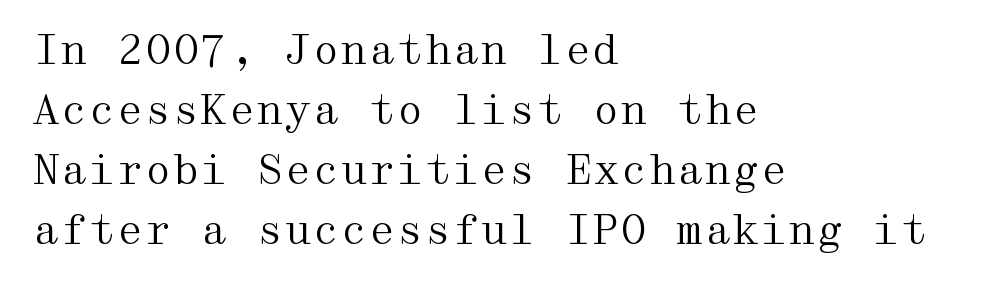
The image shows 40 px regular-weight, wide serif type, upright; set left-aligned, normal line spacing (1.5x), normal letter spacing, not underlined; medium stroke contrast and a medium x-height.
